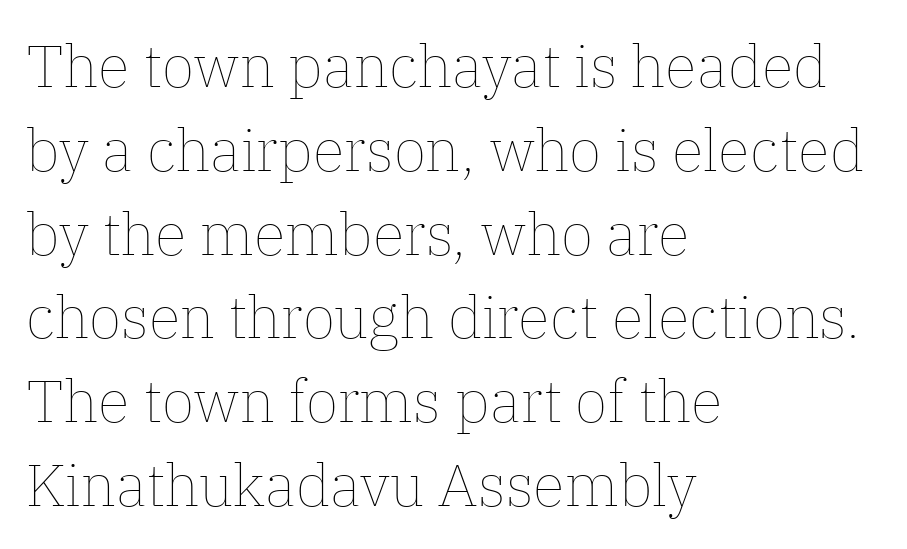
The image shows 59 px thin type, upright; set left-aligned, normal line spacing (1.42x), normal letter spacing, not underlined; low stroke contrast and a medium x-height.
